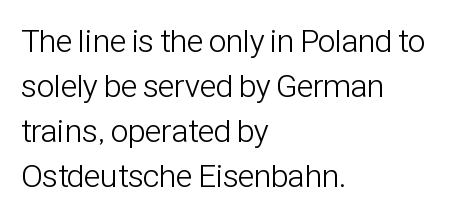
Q: Is the text bold? A: No.
Q: Is the text italic (slanted)? A: No, it is upright.
Q: Is the typeface a serif or a sans-serif typeface? A: Sans-serif.
Q: Is the text underlined? A: No.
Q: How is the paragraph aligned? A: Left-aligned.
Q: Is the spacing between letters normal or unusually wide? A: Normal.
Q: Is the spacing between lines tight, normal or loose? A: Normal.
Q: Width (condensed, normal, or wide)? A: Condensed.
Q: Stroke contrast? A: Low.
Q: x-height? A: Medium.
Q: Monospaced? A: No.
